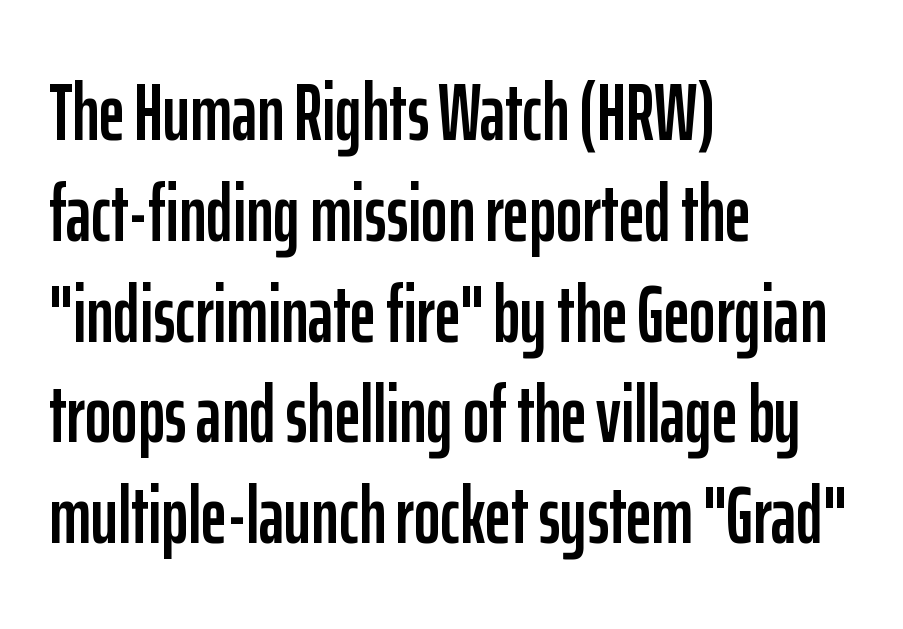
Q: Is the text italic (slanted)? A: No, it is upright.
Q: Is the typeface a serif or a sans-serif typeface? A: Sans-serif.
Q: Is the text underlined? A: No.
Q: How is the paragraph aligned? A: Left-aligned.
Q: Is the spacing between letters normal or unusually wide? A: Normal.
Q: Is the spacing between lines tight, normal or loose? A: Normal.
Q: Width (condensed, normal, or wide)? A: Condensed.
Q: Stroke contrast? A: Low.
Q: x-height? A: Medium.
Q: Monospaced? A: No.
